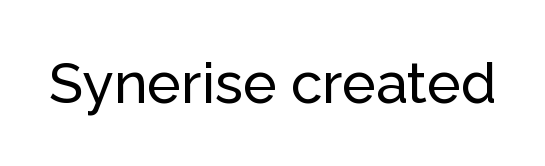
Q: Is the text italic (slanted)? A: No, it is upright.
Q: Is the typeface a serif or a sans-serif typeface? A: Sans-serif.
Q: Is the text underlined? A: No.
Q: Is the spacing between letters normal or unusually wide? A: Normal.
Q: Width (condensed, normal, or wide)? A: Normal.
Q: Stroke contrast? A: Low.
Q: x-height? A: Medium.
Q: Monospaced? A: No.
